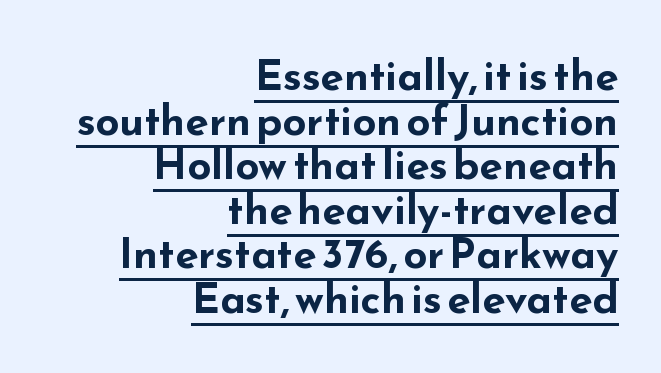
A typesetter would call this proportional, since set widths differ per character. The rendered words wear a rule along their underside. Regarding leading, the lines here are crowded together. A typesetter would mark this as roman, not italic.
